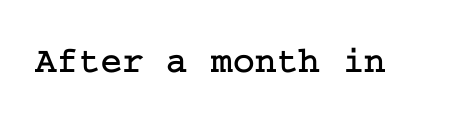
Clear beneath every line of the passage. Words appear dense and cohesive because spacing is normal. Classification — serif. Upright lettering throughout.
